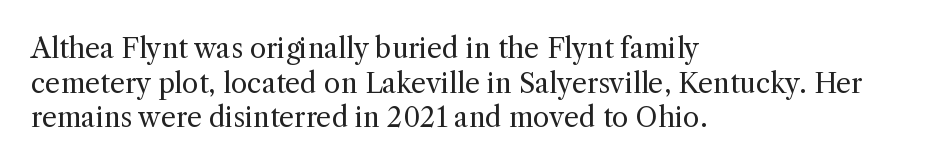
The block of text has a typical density, with ordinary space between rows. Which margin do the lines hug? The left one — the right edge is uneven. The space directly below the letters is spotless. This is the regular roman posture of the typeface. Does extra space separate the letters? No, they use regular spacing.
